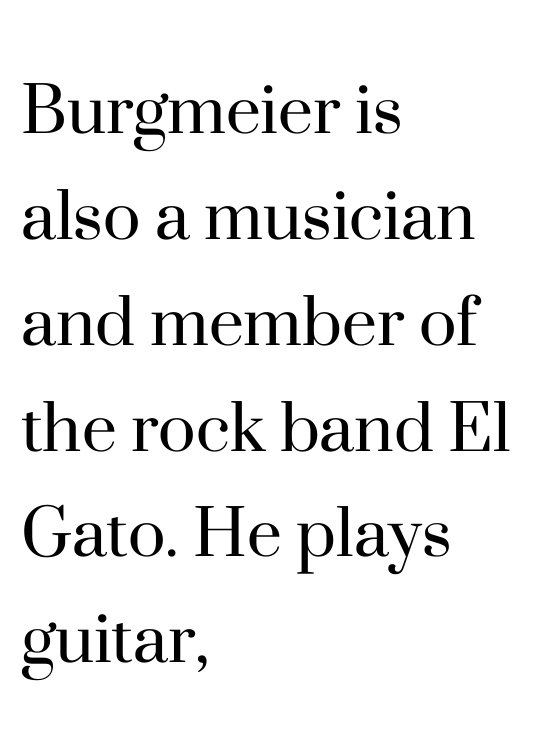
Q: Is the text bold? A: No.
Q: Is the text italic (slanted)? A: No, it is upright.
Q: Is the typeface a serif or a sans-serif typeface? A: Serif.
Q: Is the text underlined? A: No.
Q: How is the paragraph aligned? A: Left-aligned.
Q: Is the spacing between letters normal or unusually wide? A: Normal.
Q: Is the spacing between lines tight, normal or loose? A: Normal.
Q: Width (condensed, normal, or wide)? A: Normal.
Q: Stroke contrast? A: High.
Q: x-height? A: Small.
Q: Monospaced? A: No.
